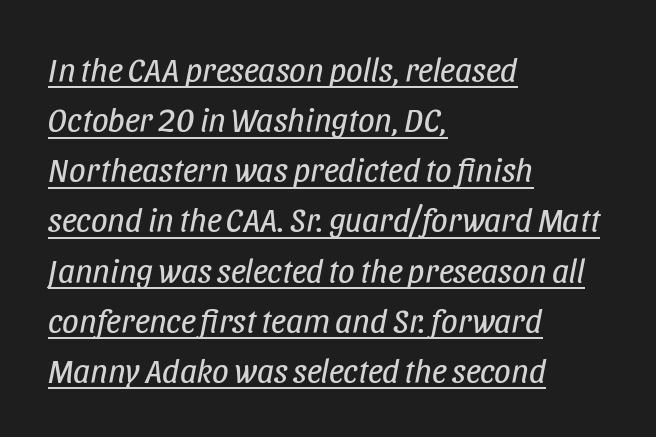
Q: Is the text bold? A: No.
Q: Is the text italic (slanted)? A: Yes, it leans right by about 11 degrees.
Q: Is the text underlined? A: Yes.
Q: How is the paragraph aligned? A: Left-aligned.
Q: Is the spacing between letters normal or unusually wide? A: Normal.
Q: Is the spacing between lines tight, normal or loose? A: Normal.
Q: Width (condensed, normal, or wide)? A: Condensed.
Q: Stroke contrast? A: Low.
Q: x-height? A: Large.
Q: Monospaced? A: No.
